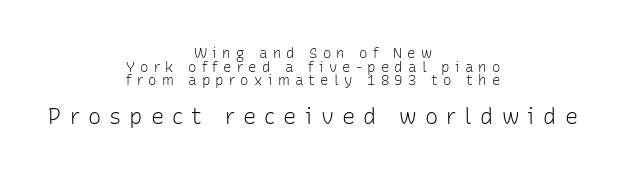
The image shows 22 px text type, upright; set centered, tight line spacing (0.98x), unusually wide letter spacing (+0.37 em), not underlined; the second (bottom) block is 1.57x larger.
